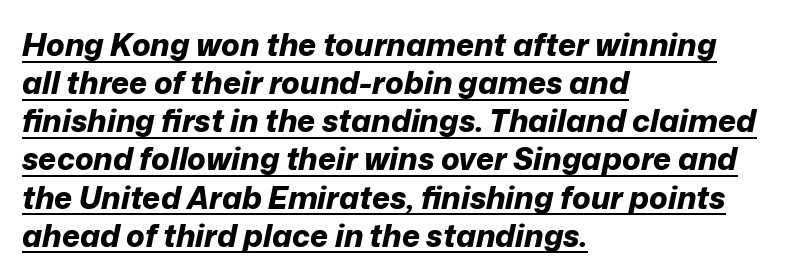
The letters advance in unequal steps, a hallmark of proportional type. Rendered with sloped, italic letterforms. Summary of weight: heavy, a full bold. The compositor pushed each line to the left boundary. The sample's only ornament is a line tracing under the words.
